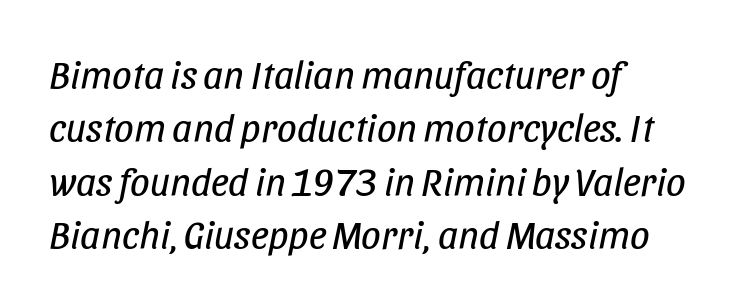
{"italic": "yes", "lean": "right", "slant_degrees": 11, "bold": "no", "weight": "regular", "width": "condensed", "stroke_contrast": "low", "x_height": "large", "monospaced": "no", "underline": "no", "align": "left", "line_spacing": "normal", "line_spacing_ratio": 1.37, "letter_spacing": "normal", "letter_spacing_em": 0.0, "glyph_px": 39}
